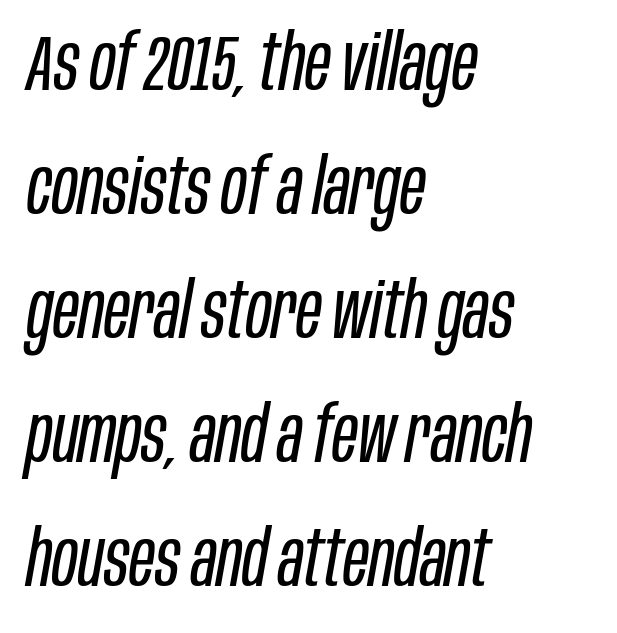
The image shows 78 px regular-weight, condensed type, italic (leaning right); set left-aligned, normal line spacing (1.59x), normal letter spacing, not underlined; low stroke contrast and a large x-height.
